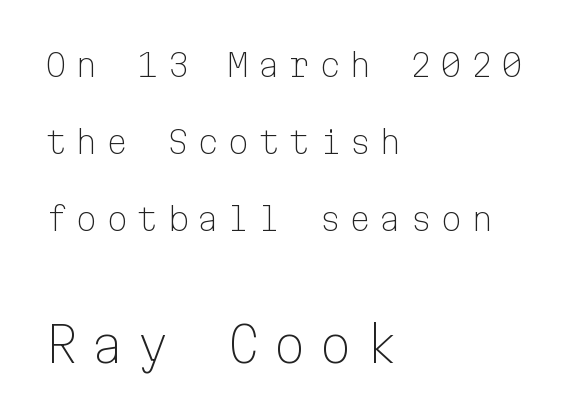
Classification — sans serif. Underlining? Definitely not there. The type is letterspaced generously, with wide tracking. The letters stand upright; this is a roman face. No letter is thick-stroked: the sample isn't bold. Layout note: lines flush left.
